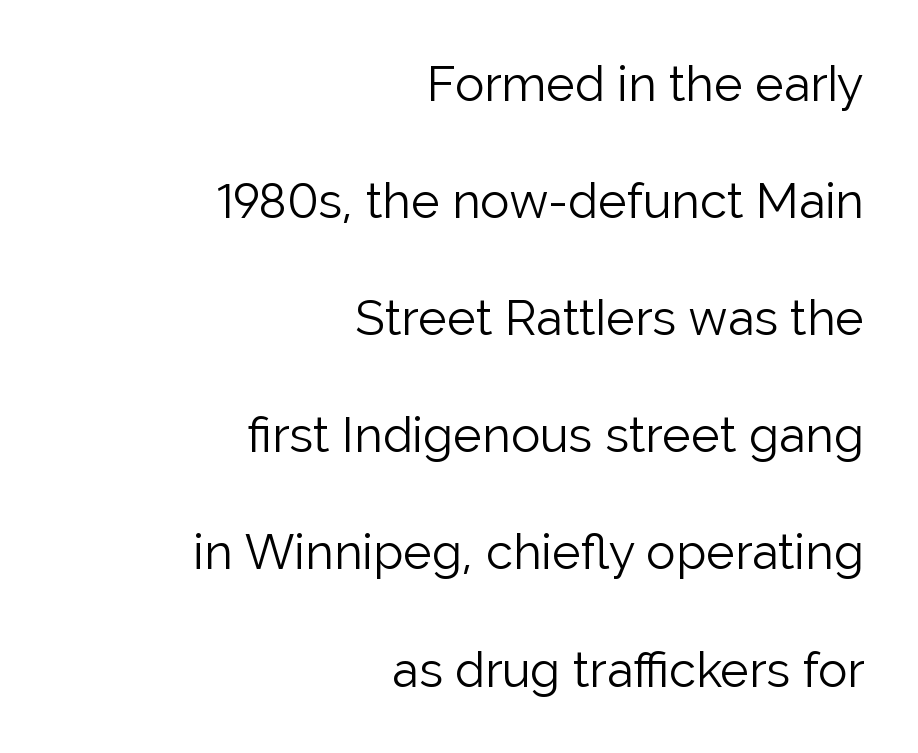
Nobody touched the tracking dial on this one. Varying glyph widths throughout — classic text-font behaviour. If you drew a line through each stem, it would be perfectly vertical. The zone under the glyphs is completely vacant.
